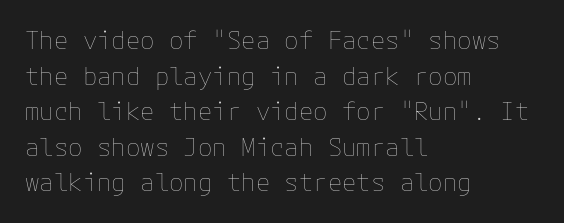
No italicization has been applied; the sample stays upright. Each line starts at the same left margin while the right side varies. Weight: regular or lighter. Compared with typical paragraphs, the rows here are spaced about the same. No extra tracking has been applied to these lines. Any mark beneath the type? The region is blank.
